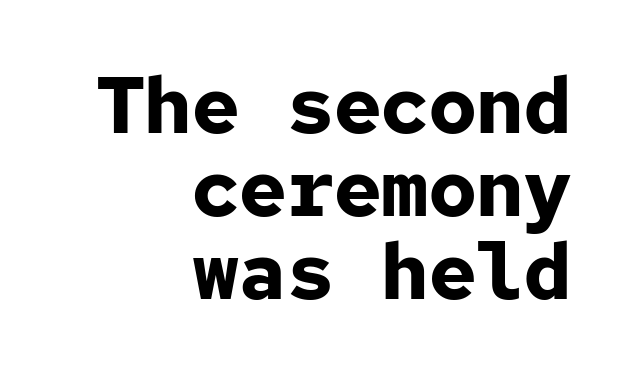
{"serif": "no", "italic": "no", "bold": "yes", "weight": "bold", "width": "normal", "stroke_contrast": "low", "x_height": "medium", "monospaced": "yes", "underline": "no", "align": "right", "line_spacing": "tight", "line_spacing_ratio": 1.05, "letter_spacing": "normal", "letter_spacing_em": 0.0, "glyph_px": 79}
